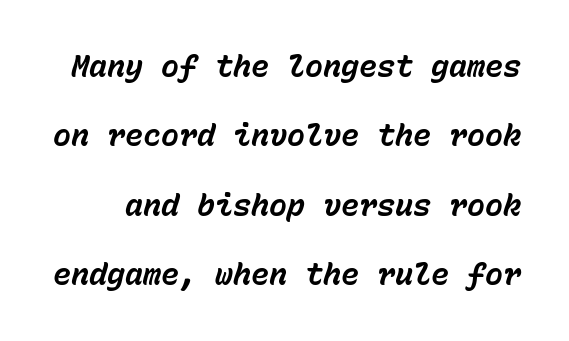
{"italic": "yes", "lean": "right", "slant_degrees": 15, "bold": "yes", "weight": "bold", "width": "normal", "stroke_contrast": "low", "x_height": "medium", "monospaced": "yes", "underline": "no", "line_spacing": "loose", "line_spacing_ratio": 2.31, "letter_spacing": "normal", "letter_spacing_em": 0.0, "glyph_px": 30}
